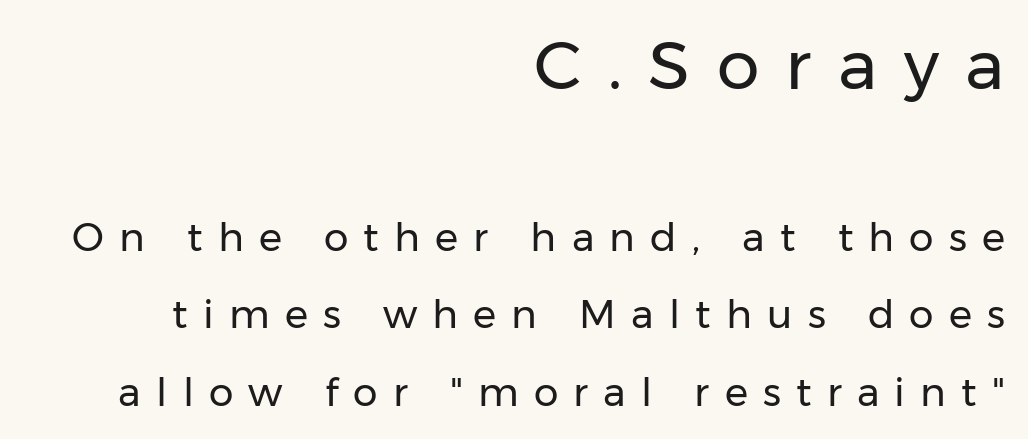
Q: Is the text bold? A: No.
Q: Is the text italic (slanted)? A: No, it is upright.
Q: Is the typeface a serif or a sans-serif typeface? A: Sans-serif.
Q: Is the text underlined? A: No.
Q: How is the paragraph aligned? A: Right-aligned.
Q: Is the spacing between letters normal or unusually wide? A: Unusually wide.
Q: Is the spacing between lines tight, normal or loose? A: Loose.
Q: Which block of text is set in a larger size, the first (top) or the second (bottom)? A: The first (top) one.
Q: Width (condensed, normal, or wide)? A: Normal.
Q: Stroke contrast? A: Low.
Q: x-height? A: Medium.
Q: Monospaced? A: No.
